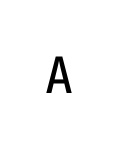
Q: Is the text bold? A: No.
Q: Is the text italic (slanted)? A: No, it is upright.
Q: Is the typeface a serif or a sans-serif typeface? A: Sans-serif.
Q: Is the text underlined? A: No.
Q: Is the spacing between letters normal or unusually wide? A: Unusually wide.
Q: Width (condensed, normal, or wide)? A: Normal.
Q: Stroke contrast? A: Low.
Q: x-height? A: Medium.
Q: Monospaced? A: Yes.
